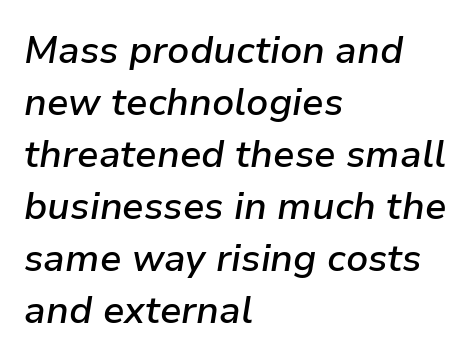
Q: Is the text bold? A: Semi-bold.
Q: Is the text italic (slanted)? A: Yes, it leans right by about 9 degrees.
Q: Is the text underlined? A: No.
Q: How is the paragraph aligned? A: Left-aligned.
Q: Is the spacing between letters normal or unusually wide? A: Normal.
Q: Is the spacing between lines tight, normal or loose? A: Normal.
Q: Width (condensed, normal, or wide)? A: Normal.
Q: Stroke contrast? A: Low.
Q: x-height? A: Medium.
Q: Monospaced? A: No.
